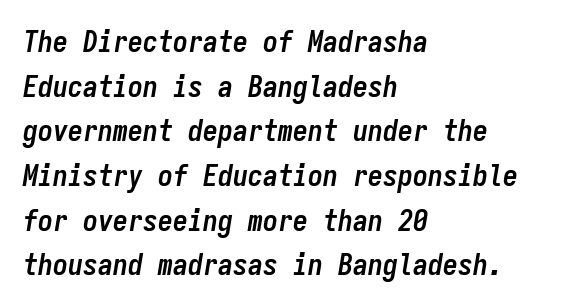
In CSS terms this would be text-align: left. You can tell it's italic because the verticals aren't actually vertical. This sample keeps an unexceptional amount of space between lines. The face used here is rendered with its standard letterfit.
